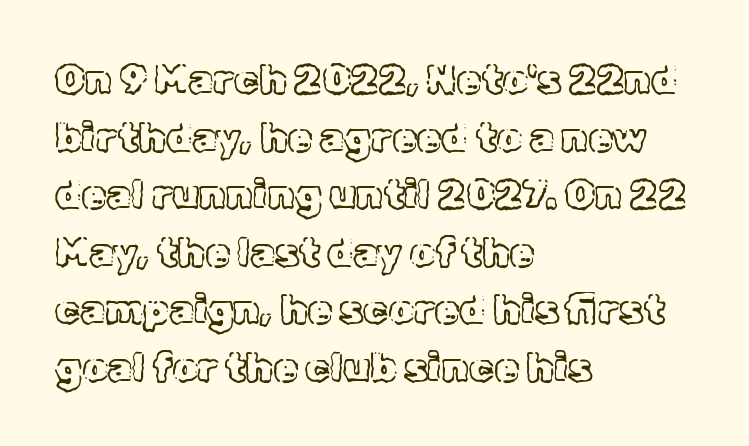
Q: Is the text italic (slanted)? A: No, it is upright.
Q: Is the text underlined? A: No.
Q: How is the paragraph aligned? A: Left-aligned.
Q: Is the spacing between letters normal or unusually wide? A: Normal.
Q: Is the spacing between lines tight, normal or loose? A: Normal.
Q: Width (condensed, normal, or wide)? A: Normal.
Q: x-height? A: Medium.
Q: Monospaced? A: No.
